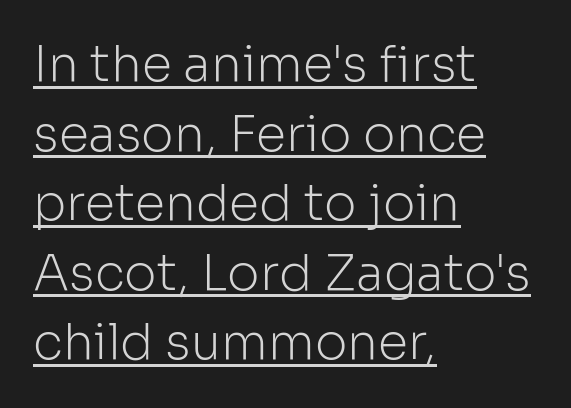
The image shows 49 px light sans-serif type, upright; set left-aligned, normal line spacing (1.42x), normal letter spacing, underlined; low stroke contrast and a medium x-height.
